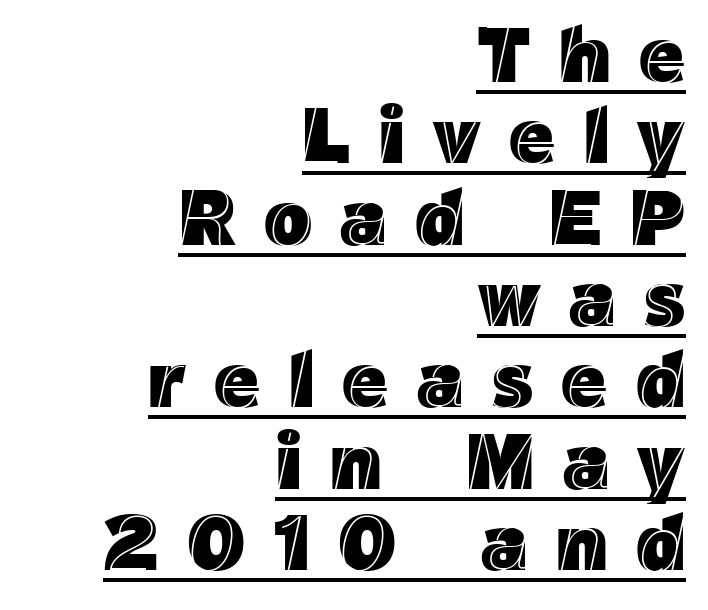
The image shows 79 px text type, upright; set right-aligned, tight line spacing (1.03x), unusually wide letter spacing (+0.36 em), underlined; a medium x-height.
